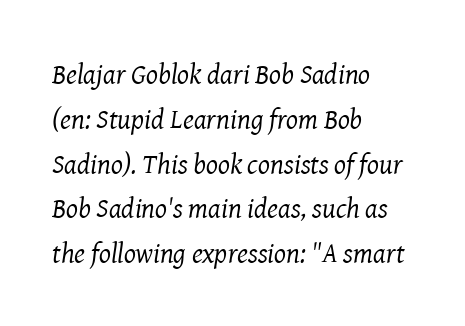
{"serif": "yes", "italic": "yes", "lean": "right", "slant_degrees": 8, "bold": "no", "weight": "regular", "width": "normal", "stroke_contrast": "medium", "x_height": "medium", "monospaced": "no", "underline": "no", "align": "left", "line_spacing": "normal", "line_spacing_ratio": 1.6, "letter_spacing": "normal", "letter_spacing_em": 0.0, "glyph_px": 28}
